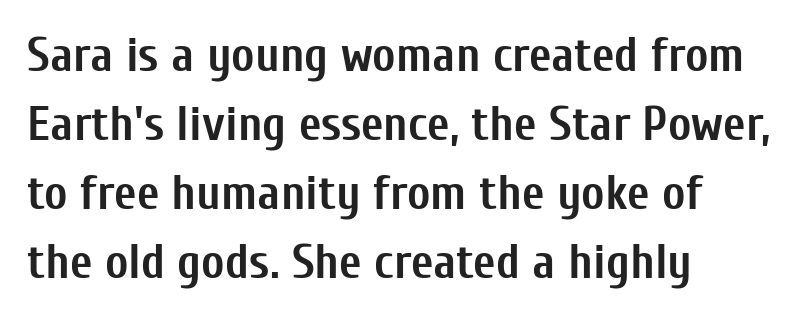
The typography opts for an upright posture over an oblique one. The text block is weighted toward the left margin, trailing off unevenly rightward. Reading down the column, the eye jumps a familiar distance to each next line. Stroke terminals: plain, sans-serif.
